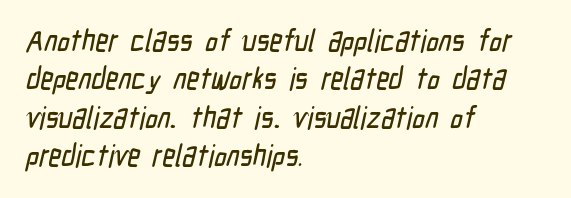
The image shows 31 px condensed sans-serif type; set left-aligned, line spacing 1.24x, normal letter spacing, not underlined; low stroke contrast and a medium x-height.
